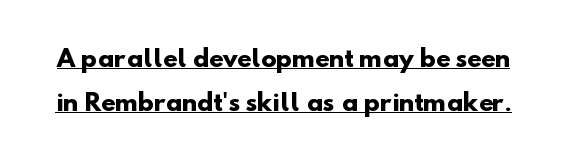
{"bold": "yes", "underline": "yes", "line_spacing": "loose", "line_spacing_ratio": 1.9, "letter_spacing": "normal", "letter_spacing_em": 0.0, "glyph_px": 23}
